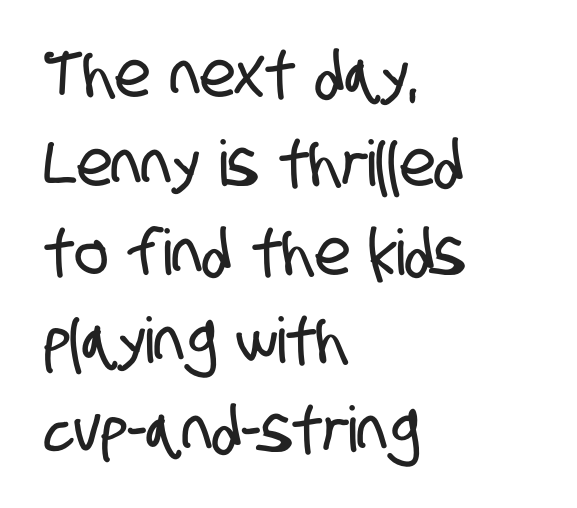
Q: Is the typeface a serif or a sans-serif typeface? A: Sans-serif.
Q: Is the text underlined? A: No.
Q: How is the paragraph aligned? A: Left-aligned.
Q: Is the spacing between letters normal or unusually wide? A: Normal.
Q: Is the spacing between lines tight, normal or loose? A: Normal.
Q: Width (condensed, normal, or wide)? A: Condensed.
Q: Stroke contrast? A: Low.
Q: x-height? A: Large.
Q: Monospaced? A: No.
